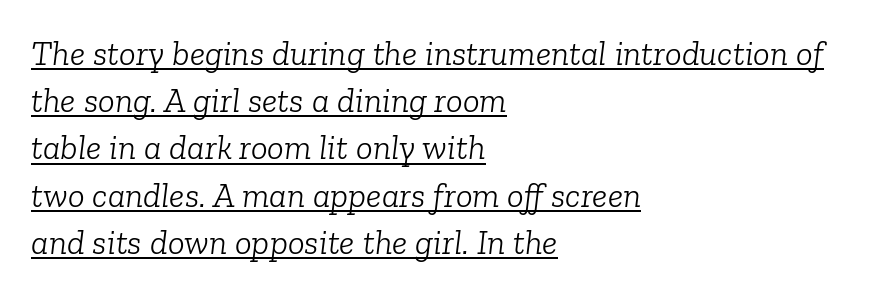
{"serif": "yes", "italic": "yes", "lean": "right", "slant_degrees": 6, "bold": "no", "weight": "light", "width": "normal", "stroke_contrast": "low", "x_height": "medium", "monospaced": "no", "underline": "yes", "align": "left", "line_spacing": "normal", "line_spacing_ratio": 1.35, "letter_spacing": "normal", "letter_spacing_em": 0.0, "glyph_px": 35}
